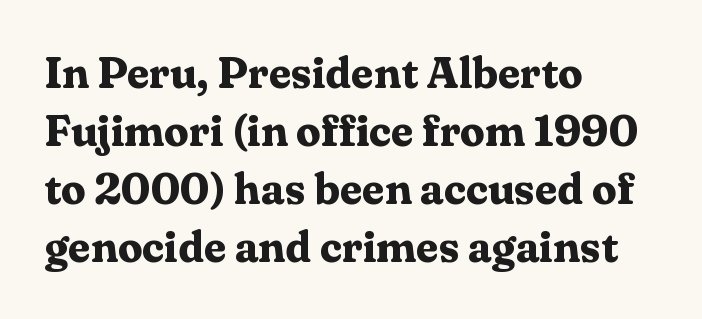
Q: Is the text bold? A: Yes.
Q: Is the text italic (slanted)? A: No, it is upright.
Q: Is the typeface a serif or a sans-serif typeface? A: Serif.
Q: Is the text underlined? A: No.
Q: How is the paragraph aligned? A: Left-aligned.
Q: Is the spacing between letters normal or unusually wide? A: Normal.
Q: Is the spacing between lines tight, normal or loose? A: Normal.
Q: Width (condensed, normal, or wide)? A: Normal.
Q: Stroke contrast? A: Medium.
Q: x-height? A: Medium.
Q: Monospaced? A: No.
